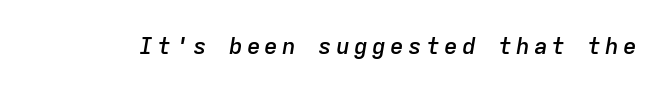
The image shows 23 px text type, italic (leaning right); set not underlined.
